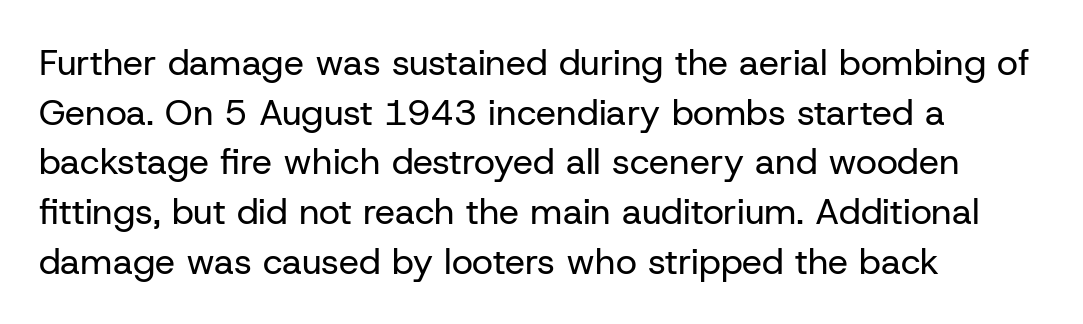
{"serif": "no", "italic": "no", "bold": "no", "weight": "regular", "width": "normal", "stroke_contrast": "low", "x_height": "medium", "monospaced": "no", "underline": "no", "align": "left", "line_spacing": "normal", "line_spacing_ratio": 1.38, "letter_spacing": "normal", "letter_spacing_em": 0.0, "glyph_px": 36}
